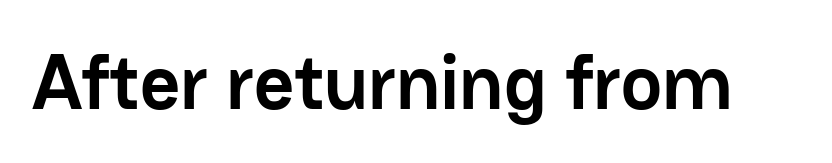
There is no visible air inserted between adjacent glyphs. You can tell from the bare stems that sans-serif type was used. Notice how thick the strokes are: this is what a full bold looks like. The font's upright variant was chosen for this text. These lines are rendered in a variable-pitch font.
